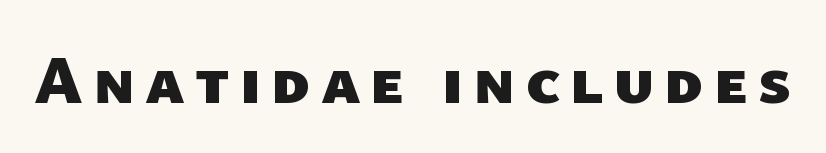
Q: Is the text bold? A: Yes.
Q: Is the typeface a serif or a sans-serif typeface? A: Sans-serif.
Q: Is the text underlined? A: No.
Q: Width (condensed, normal, or wide)? A: Normal.
Q: Stroke contrast? A: Low.
Q: x-height? A: Medium.
Q: Monospaced? A: No.
